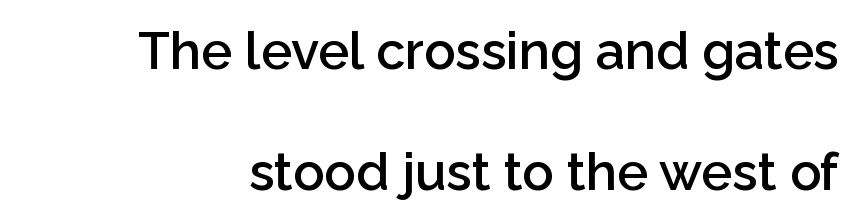
Q: Is the text bold? A: Semi-bold.
Q: Is the text italic (slanted)? A: No, it is upright.
Q: Is the typeface a serif or a sans-serif typeface? A: Sans-serif.
Q: Is the text underlined? A: No.
Q: Is the spacing between letters normal or unusually wide? A: Normal.
Q: Is the spacing between lines tight, normal or loose? A: Loose.
Q: Width (condensed, normal, or wide)? A: Normal.
Q: Stroke contrast? A: Low.
Q: x-height? A: Medium.
Q: Monospaced? A: No.
